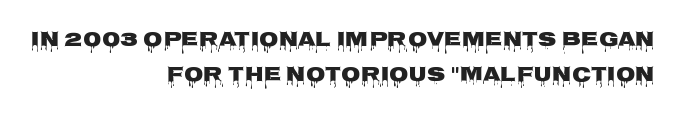
The image shows 20 px bold type, upright; set right-aligned, line spacing 1.73x, normal letter spacing, not underlined.
